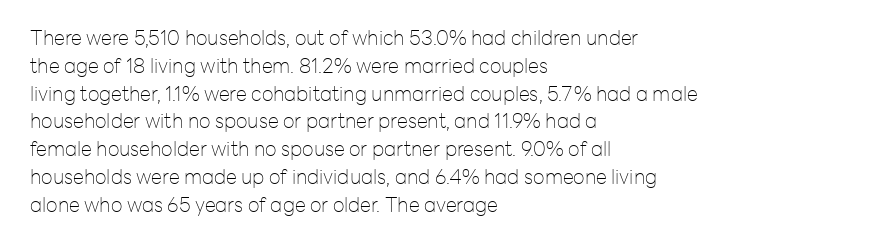
Q: Is the text bold? A: No.
Q: Is the text italic (slanted)? A: No, it is upright.
Q: Is the text underlined? A: No.
Q: How is the paragraph aligned? A: Left-aligned.
Q: Is the spacing between letters normal or unusually wide? A: Normal.
Q: Is the spacing between lines tight, normal or loose? A: Normal.
